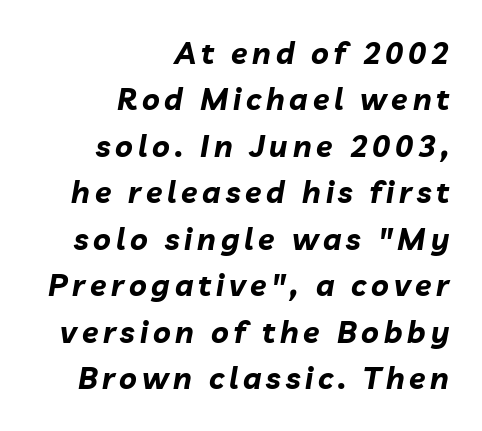
Typographic density is high because the face is bold. Rule under the text: the space is simply empty. Emphasis-style slanted type is in use. Rows of type keep a routine distance in the vertical direction. The text block is weighted toward the right margin, trailing off unevenly leftward. Looks like regular typesetting: each glyph gets only the width it needs.
